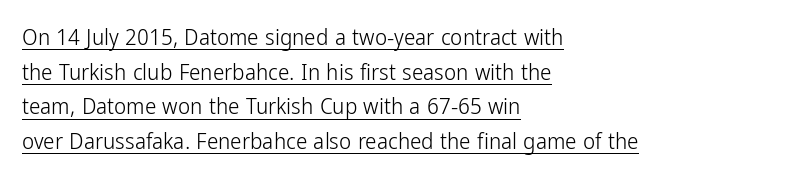
The horizontal fit of the characters is conventional and even. Horizontally, the lines are justified to the leading edge only. The block of text has a typical density, with ordinary space between rows. Does a line run under the words? Yes, clearly. This is not heavy type; no bold has been used. The letters stand upright; this is a roman face.
